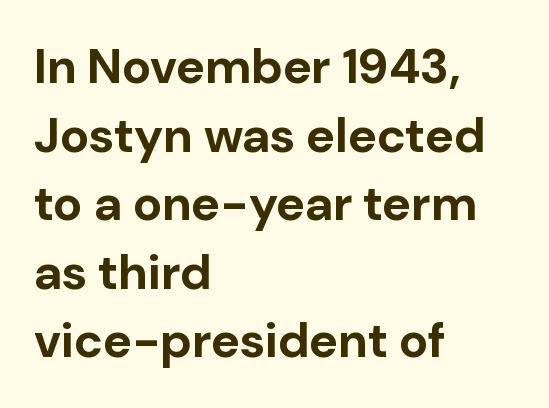
Varying glyph widths throughout — classic text-font behaviour. Compared with a centered layout, this one pins lines to the left instead. Spacing between characters is what you'd get straight out of the box. Stroke terminals: plain, sans-serif.
